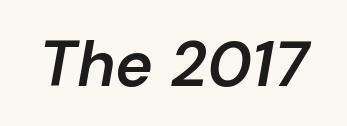
The image shows 64 px semibold type, italic (leaning right); set normal letter spacing, not underlined; low stroke contrast and a medium x-height.
